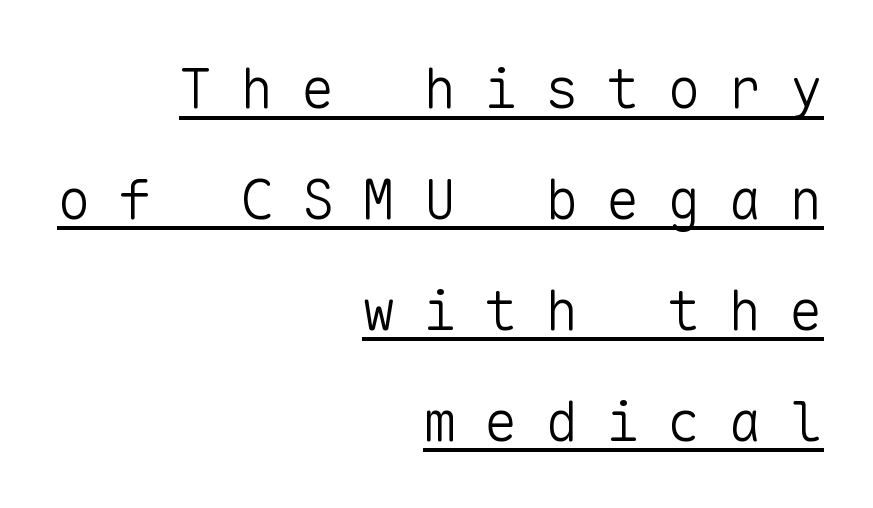
Q: Is the text bold? A: No.
Q: Is the text italic (slanted)? A: No, it is upright.
Q: Is the typeface a serif or a sans-serif typeface? A: Sans-serif.
Q: Is the text underlined? A: Yes.
Q: How is the paragraph aligned? A: Right-aligned.
Q: Is the spacing between letters normal or unusually wide? A: Unusually wide.
Q: Is the spacing between lines tight, normal or loose? A: Loose.
Q: Width (condensed, normal, or wide)? A: Normal.
Q: Stroke contrast? A: Low.
Q: x-height? A: Medium.
Q: Monospaced? A: Yes.
